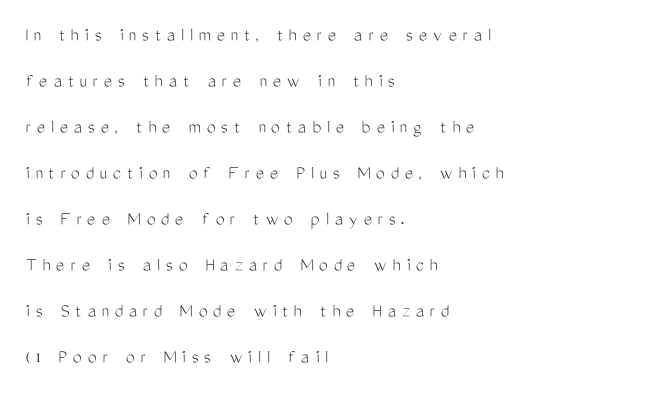
{"italic": "no", "bold": "no", "underline": "no", "align": "left", "line_spacing": "loose", "line_spacing_ratio": 2.3, "letter_spacing": "wide", "letter_spacing_em": 0.29, "glyph_px": 20}
